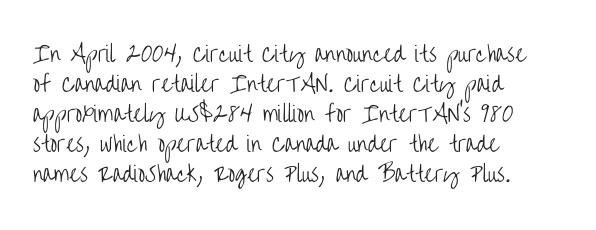
Q: Is the text bold? A: No.
Q: Is the text italic (slanted)? A: No, it is upright.
Q: Is the text underlined? A: No.
Q: How is the paragraph aligned? A: Left-aligned.
Q: Is the spacing between letters normal or unusually wide? A: Normal.
Q: Is the spacing between lines tight, normal or loose? A: Normal.
